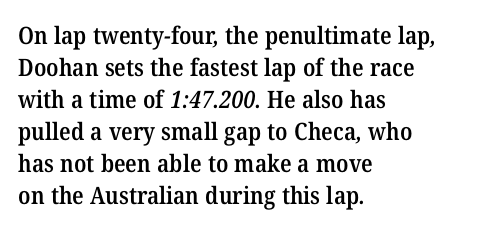
The letterforms sit shoulder to shoulder at normal distance. This block has exactly the height ordinary leading produces. These words are printed semibold, heavier than regular yet not bold. The space directly below the letters is spotless.
